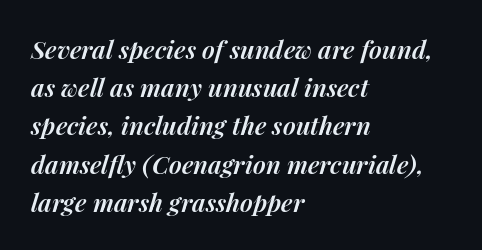
The image shows 25 px text type, italic (leaning right); set left-aligned, normal line spacing (1.53x), normal letter spacing, not underlined.
